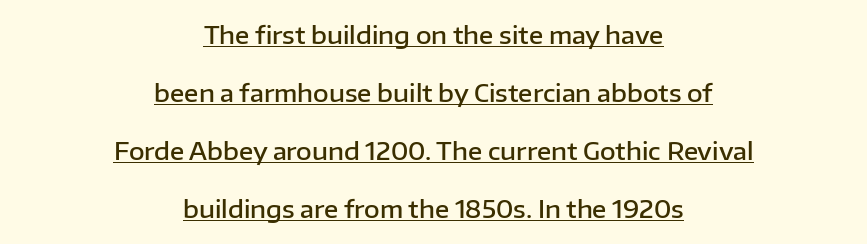
This is underlined copy, the kind a proofreader might mark for attention. Bold? Not quite — semibold, heavier than regular but stopping short. One-word summary of the alignment: center. Students, observe: this is what heavily led, spacious text looks like. Vertical strokes here are truly vertical.
